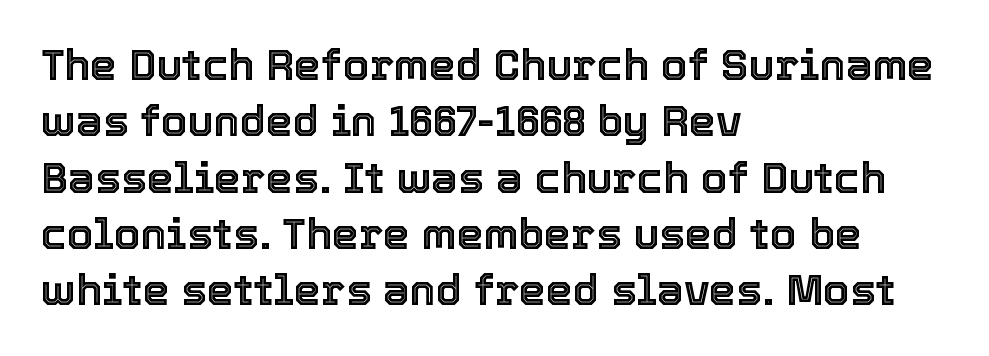
The image shows 43 px text type, upright; set left-aligned, normal line spacing (1.31x), normal letter spacing, not underlined; a medium x-height.
